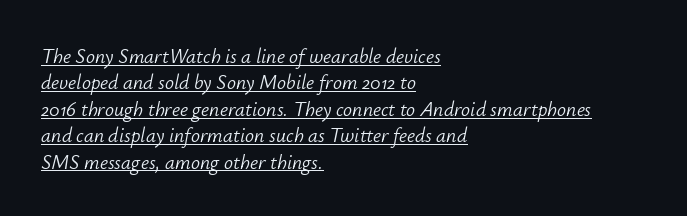
The image shows 20 px text type, italic (leaning right); set left-aligned, normal line spacing (1.32x), normal letter spacing, underlined.
